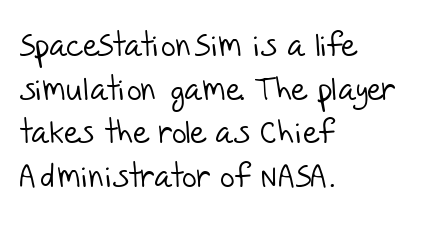
The image shows 32 px light sans-serif type; set left-aligned, normal line spacing (1.36x), normal letter spacing, not underlined; low stroke contrast and a large x-height.
